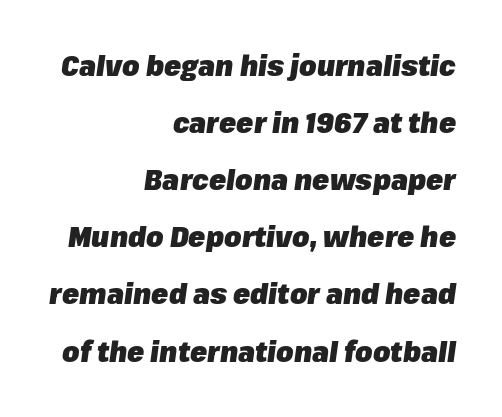
Q: Is the text bold? A: Yes.
Q: Is the text italic (slanted)? A: Yes, it leans right by about 8 degrees.
Q: Is the text underlined? A: No.
Q: How is the paragraph aligned? A: Right-aligned.
Q: Is the spacing between letters normal or unusually wide? A: Normal.
Q: Is the spacing between lines tight, normal or loose? A: Loose.
Q: Width (condensed, normal, or wide)? A: Normal.
Q: Stroke contrast? A: Low.
Q: x-height? A: Medium.
Q: Monospaced? A: No.
